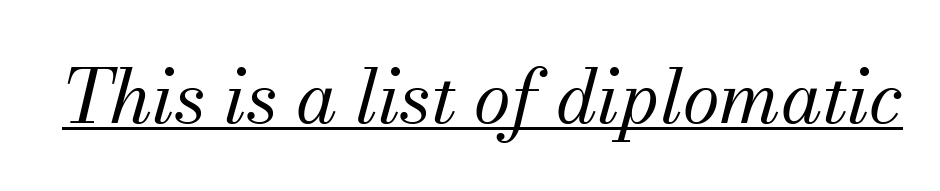
Q: Is the text bold? A: No.
Q: Is the text italic (slanted)? A: Yes, it leans right by about 13 degrees.
Q: Is the typeface a serif or a sans-serif typeface? A: Serif.
Q: Is the text underlined? A: Yes.
Q: Is the spacing between letters normal or unusually wide? A: Normal.
Q: Width (condensed, normal, or wide)? A: Normal.
Q: Stroke contrast? A: Medium.
Q: x-height? A: Small.
Q: Monospaced? A: No.
